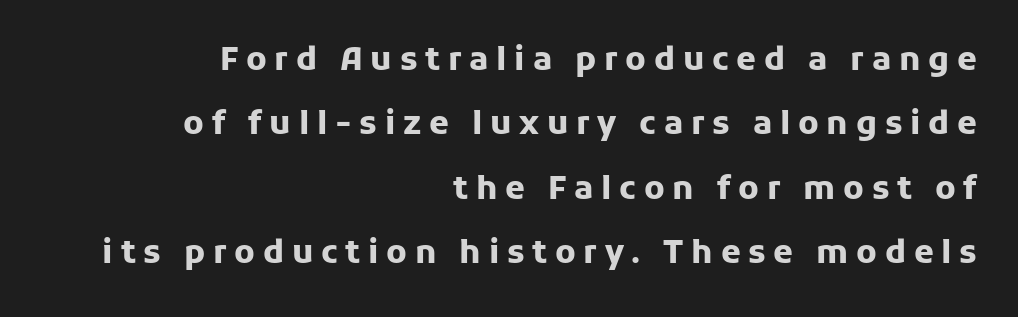
The image shows 32 px heavy sans-serif type, upright; set right-aligned, loose line spacing (2.01x), unusually wide letter spacing (+0.24 em), not underlined; low stroke contrast and a medium x-height.
